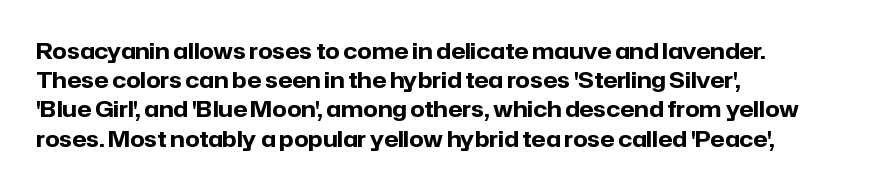
The image shows 21 px bold type, upright; set left-aligned, normal line spacing (1.39x), normal letter spacing, not underlined.
